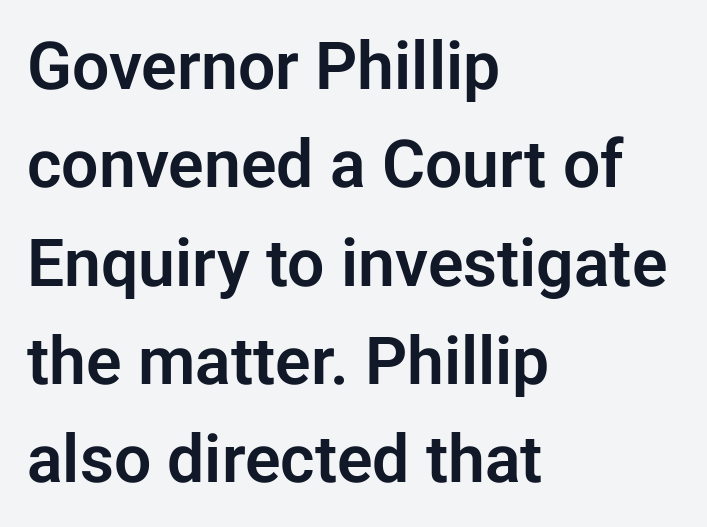
The image shows 66 px sans-serif type, upright; set left-aligned, normal line spacing (1.49x), normal letter spacing, not underlined; low stroke contrast and a medium x-height.
